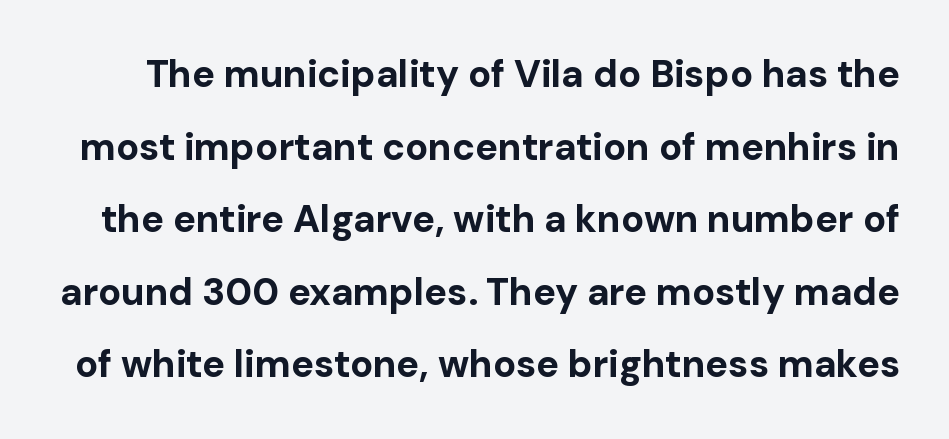
Font category for this specimen: sans-serif. A bare baseline throughout the passage. Do the characters align in a grid? No, the font is proportional. Upright lettering throughout. The letters are bold, with thick, heavy strokes.
